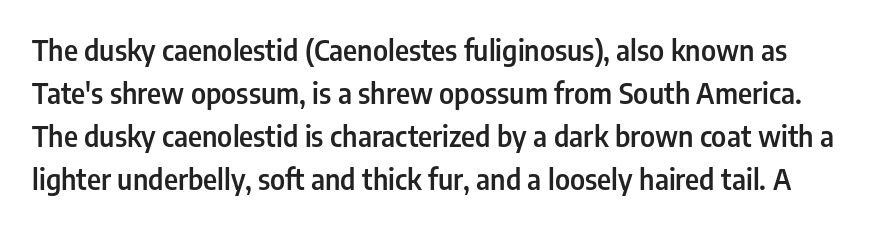
{"serif": "no", "italic": "no", "bold": "semi", "weight": "semibold", "width": "condensed", "stroke_contrast": "low", "x_height": "medium", "monospaced": "no", "underline": "no", "line_spacing": "normal", "line_spacing_ratio": 1.54, "letter_spacing": "normal", "letter_spacing_em": 0.0, "glyph_px": 28}
